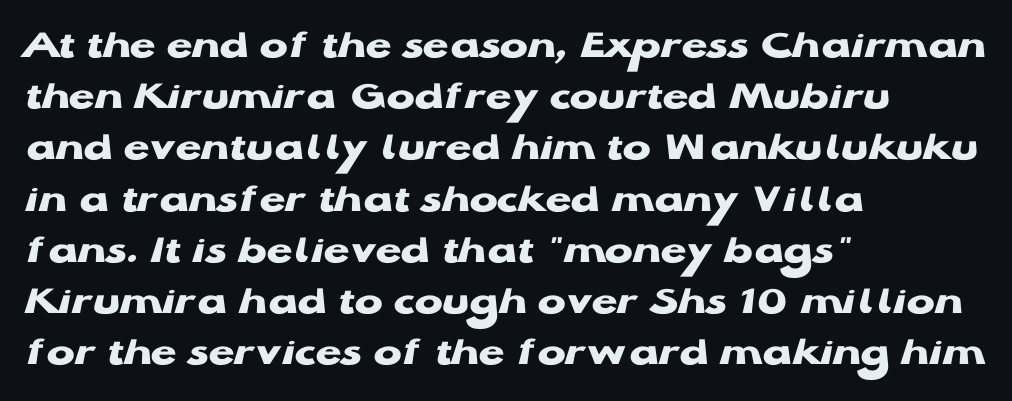
The image shows 42 px heavy, wide sans-serif type, upright; set left-aligned, line spacing 1.22x, normal letter spacing, not underlined; low stroke contrast and a medium x-height.
